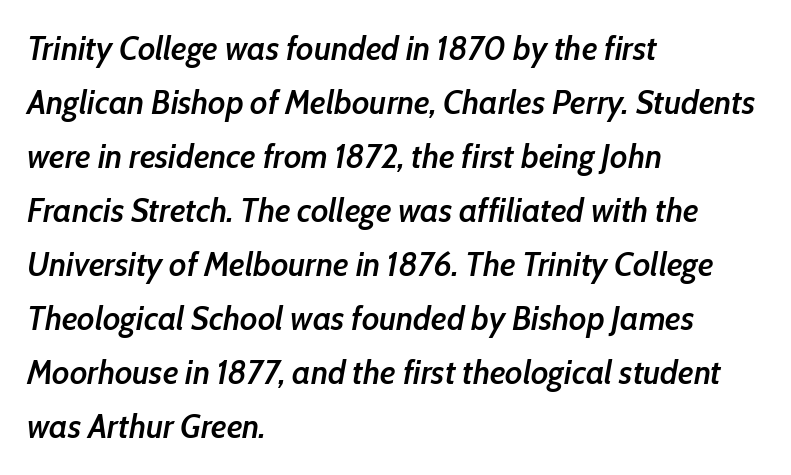
This sample has the flowing, uneven cadence of proportional lettering. One-word summary of the alignment: left. The rendering uses a semibold face; strokes are thickened but not to full bold. In terms of letterspacing, this is plain default setting. The words here are not underlined. The space between consecutive lines is moderate.
